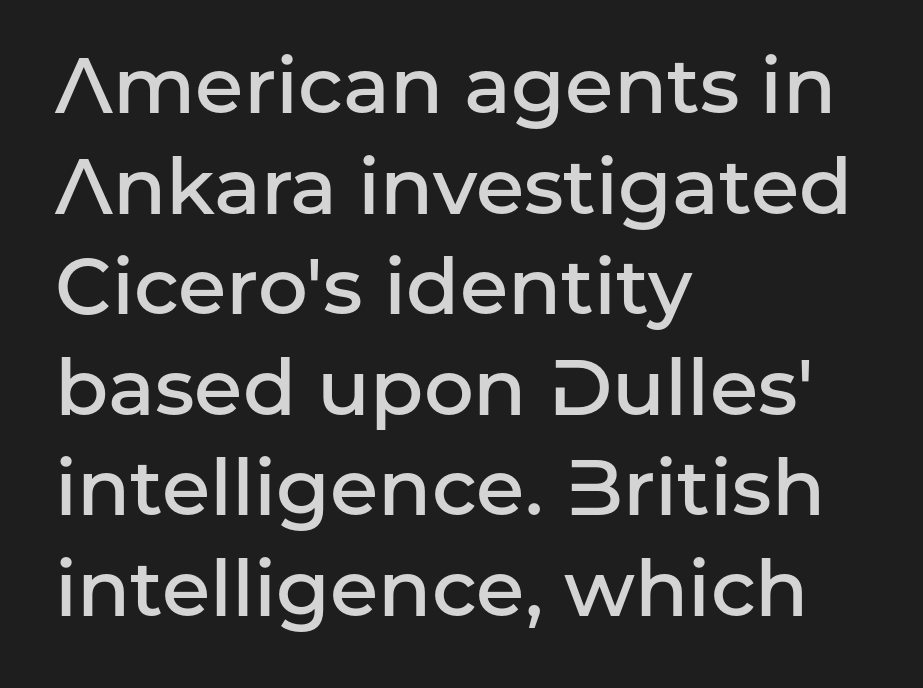
Q: Is the text bold? A: Semi-bold.
Q: Is the text italic (slanted)? A: No, it is upright.
Q: Is the typeface a serif or a sans-serif typeface? A: Sans-serif.
Q: Is the text underlined? A: No.
Q: How is the paragraph aligned? A: Left-aligned.
Q: Is the spacing between letters normal or unusually wide? A: Normal.
Q: Is the spacing between lines tight, normal or loose? A: Normal.
Q: Width (condensed, normal, or wide)? A: Normal.
Q: Stroke contrast? A: Low.
Q: x-height? A: Medium.
Q: Monospaced? A: No.
